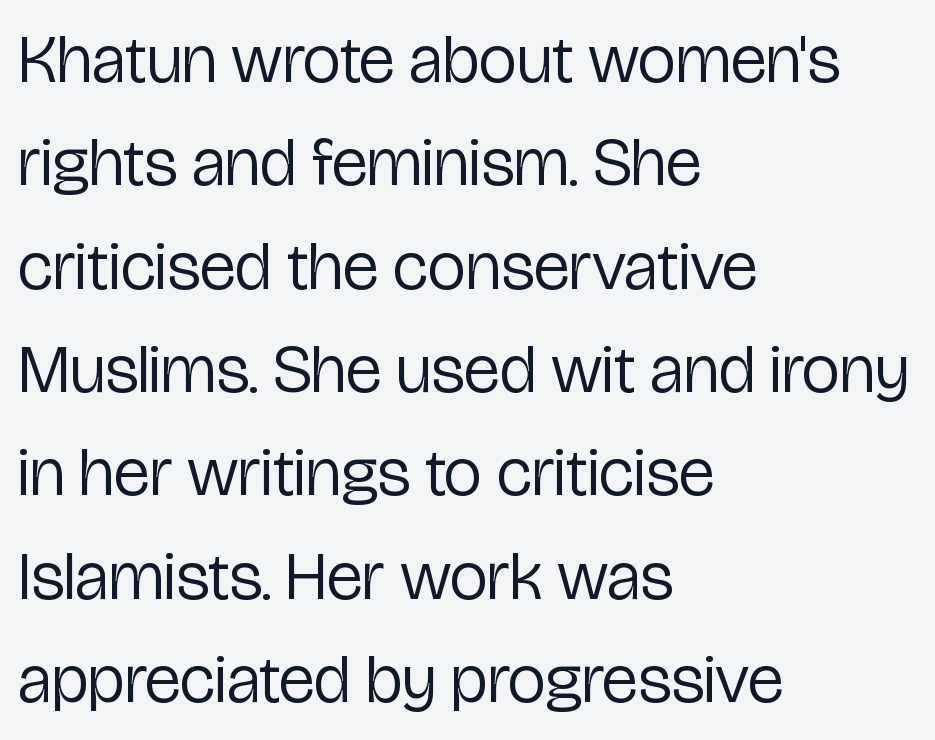
{"serif": "no", "italic": "no", "bold": "no", "weight": "regular", "width": "condensed", "stroke_contrast": "low", "x_height": "medium", "monospaced": "no", "underline": "no", "align": "left", "line_spacing": "normal", "line_spacing_ratio": 1.52, "letter_spacing": "normal", "letter_spacing_em": 0.0, "glyph_px": 68}
